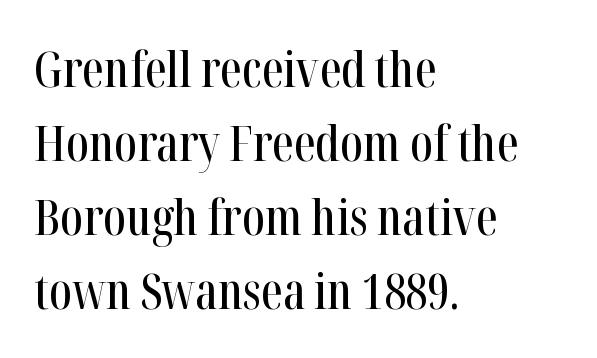
The image shows 49 px condensed serif type, upright; set left-aligned, normal line spacing (1.51x), normal letter spacing, not underlined; high stroke contrast and a medium x-height.
